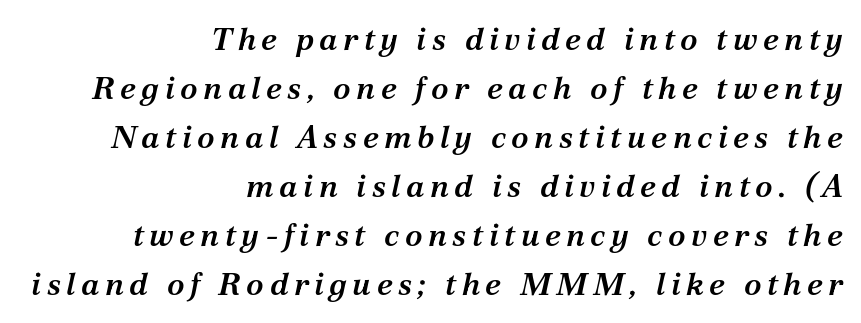
{"serif": "yes", "italic": "yes", "lean": "right", "slant_degrees": 12, "bold": "semi", "weight": "semibold", "width": "normal", "stroke_contrast": "medium", "x_height": "medium", "monospaced": "no", "underline": "no", "align": "right", "line_spacing": "normal", "line_spacing_ratio": 1.53, "glyph_px": 32}
